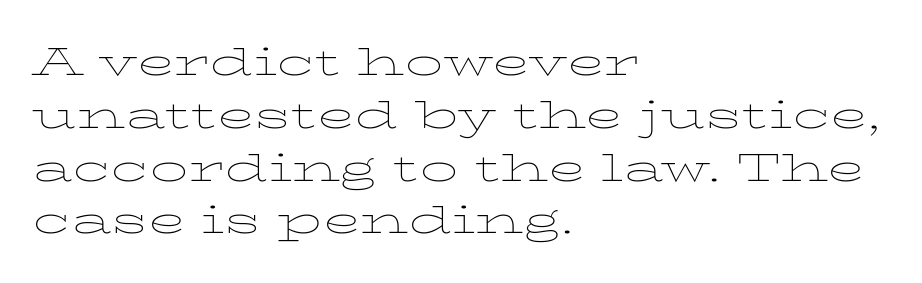
Tracking here is standard; glyphs follow each other at the usual distance. Varying glyph widths throughout — classic text-font behaviour. Lines of text with bare space underneath. Note: serifs present on the glyphs. The letters look calm and open, with moderate or lighter stems. Posture: upright roman.
